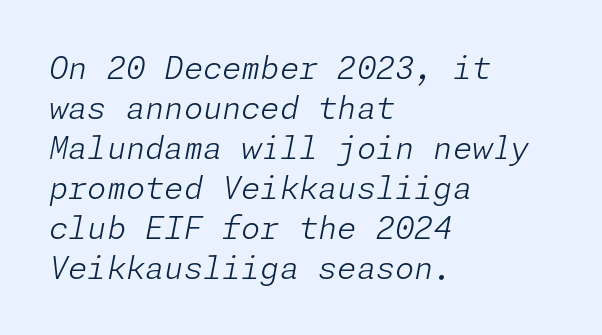
The image shows 31 px light type, italic (leaning right); set left-aligned, normal line spacing (1.29x), normal letter spacing, not underlined; low stroke contrast and a medium x-height.
